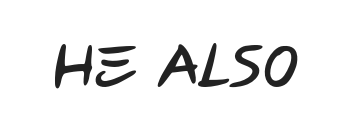
The image shows 60 px condensed sans-serif type; set normal letter spacing, not underlined; low stroke contrast and a large x-height.
